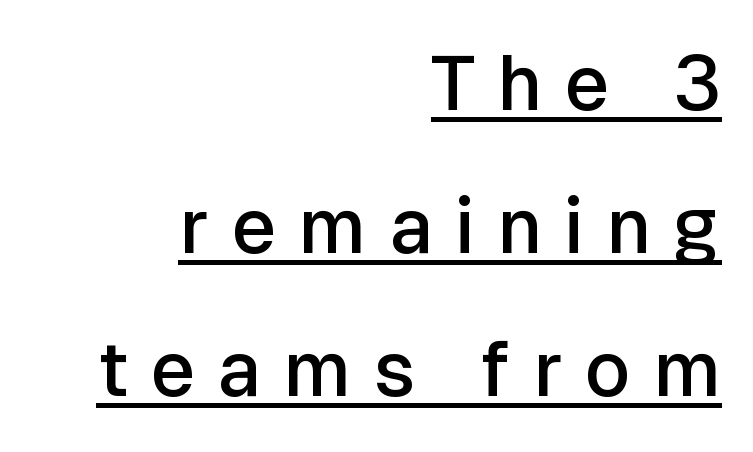
The typesetter has applied underlining to the passage shown. Note the varied advance widths — an 'i' is clearly narrower than an 'm'. Serifs: no, the terminals of the letterforms are clean. Characters follow at a spacing far wider than the type designer built in. Compared with an ordinary text face, these strokes are moderately heavier — a semibold. The letters stand upright; this is a roman face.
